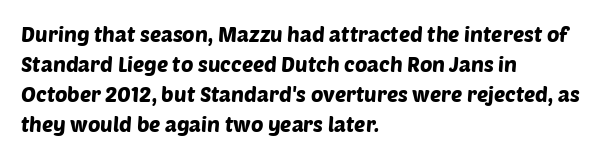
Nobody touched the tracking dial on this one. If you drew a ruler down the left edge, every line would touch it. Quick note: interline space is typical. A clean baseline with only descenders dipping below it.
